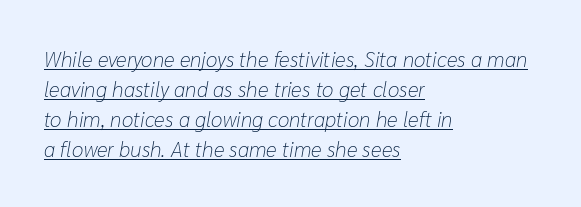
{"italic": "yes", "lean": "right", "slant_degrees": 10, "bold": "no", "underline": "yes", "align": "left", "line_spacing": "normal", "line_spacing_ratio": 1.43, "letter_spacing": "normal", "letter_spacing_em": 0.0, "glyph_px": 21}
